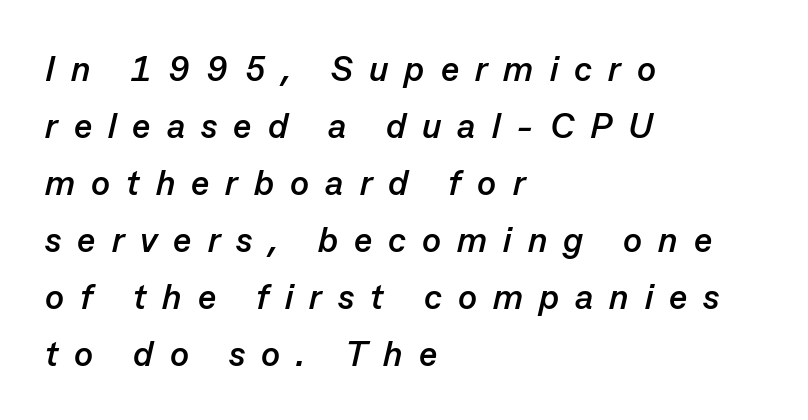
The image shows 35 px semibold type, italic (leaning right); set left-aligned, normal line spacing (1.63x), unusually wide letter spacing (+0.46 em), not underlined; low stroke contrast and a medium x-height.
